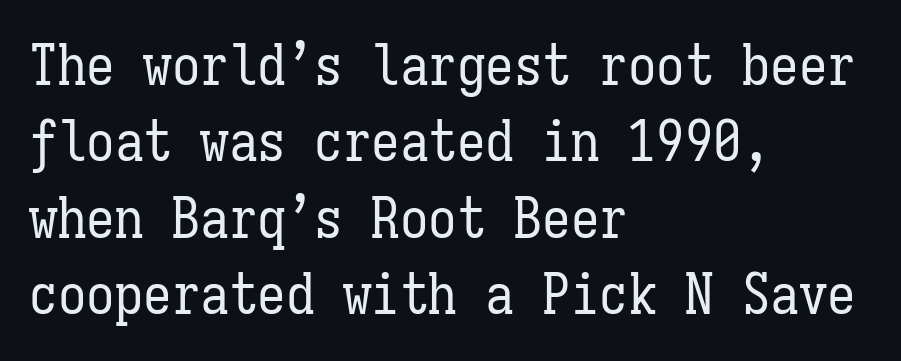
{"italic": "no", "bold": "no", "weight": "regular", "width": "condensed", "stroke_contrast": "low", "x_height": "medium", "monospaced": "yes", "underline": "no", "align": "left", "line_spacing": "normal", "line_spacing_ratio": 1.34, "letter_spacing": "normal", "letter_spacing_em": 0.0, "glyph_px": 57}
